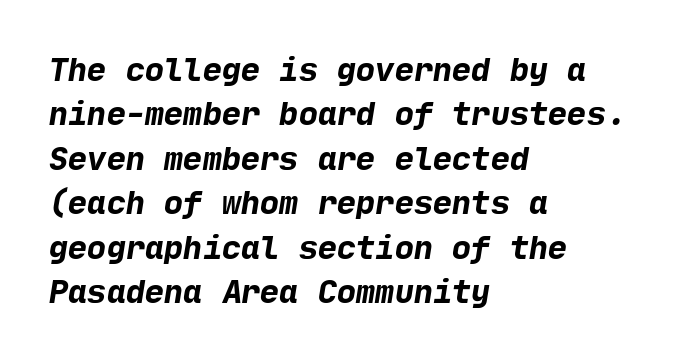
{"serif": "no", "bold": "yes", "weight": "bold", "width": "normal", "stroke_contrast": "low", "x_height": "medium", "underline": "no", "align": "left", "line_spacing": "normal", "line_spacing_ratio": 1.39, "letter_spacing": "normal", "letter_spacing_em": 0.0, "glyph_px": 32}
